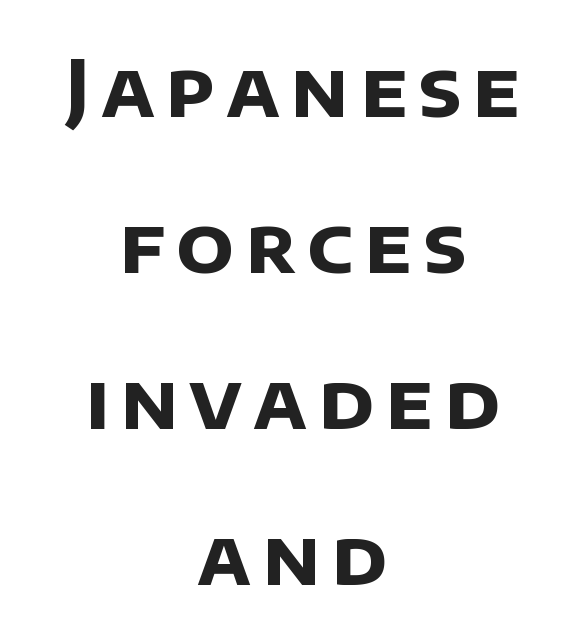
Q: Is the text bold? A: Yes.
Q: Is the typeface a serif or a sans-serif typeface? A: Sans-serif.
Q: Is the text underlined? A: No.
Q: How is the paragraph aligned? A: Centered.
Q: Is the spacing between lines tight, normal or loose? A: Loose.
Q: Width (condensed, normal, or wide)? A: Normal.
Q: Stroke contrast? A: Low.
Q: x-height? A: Large.
Q: Monospaced? A: No.
